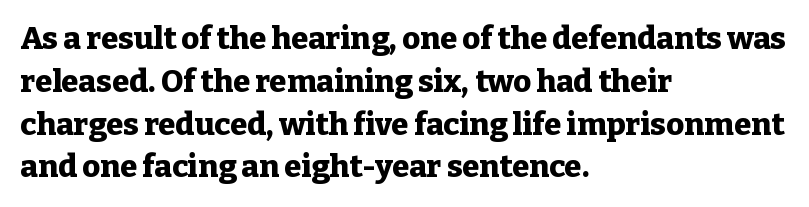
{"serif": "yes", "italic": "no", "bold": "yes", "weight": "heavy", "width": "normal", "stroke_contrast": "low", "x_height": "medium", "monospaced": "no", "underline": "no", "align": "left", "line_spacing": "normal", "line_spacing_ratio": 1.38, "letter_spacing": "normal", "letter_spacing_em": 0.0, "glyph_px": 31}
